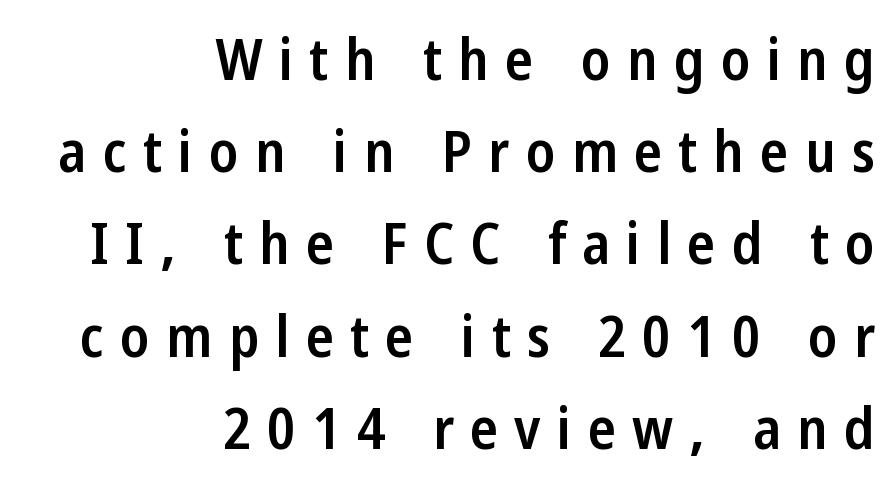
{"serif": "no", "italic": "no", "bold": "semi", "weight": "semibold", "width": "condensed", "stroke_contrast": "low", "x_height": "medium", "monospaced": "no", "underline": "no", "align": "right", "line_spacing": "normal", "line_spacing_ratio": 1.59, "letter_spacing": "wide", "letter_spacing_em": 0.28, "glyph_px": 58}
